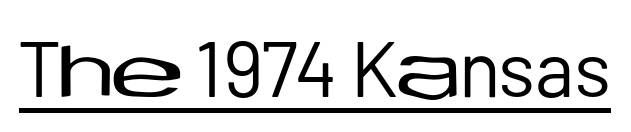
Q: Is the text bold? A: No.
Q: Is the text italic (slanted)? A: No, it is upright.
Q: Is the typeface a serif or a sans-serif typeface? A: Sans-serif.
Q: Is the text underlined? A: Yes.
Q: Is the spacing between letters normal or unusually wide? A: Normal.
Q: Width (condensed, normal, or wide)? A: Normal.
Q: Stroke contrast? A: Low.
Q: x-height? A: Medium.
Q: Monospaced? A: No.
